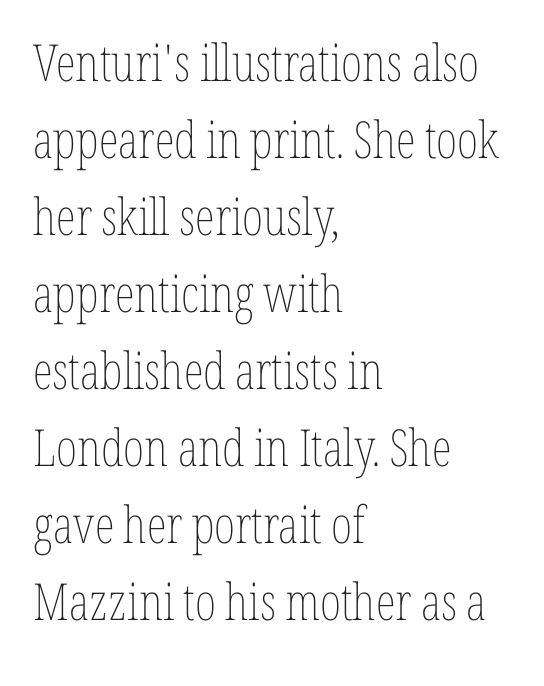
{"italic": "no", "bold": "no", "weight": "thin", "width": "condensed", "stroke_contrast": "low", "x_height": "medium", "monospaced": "no", "underline": "no", "align": "left", "line_spacing": "normal", "line_spacing_ratio": 1.51, "letter_spacing": "normal", "letter_spacing_em": 0.0, "glyph_px": 51}
